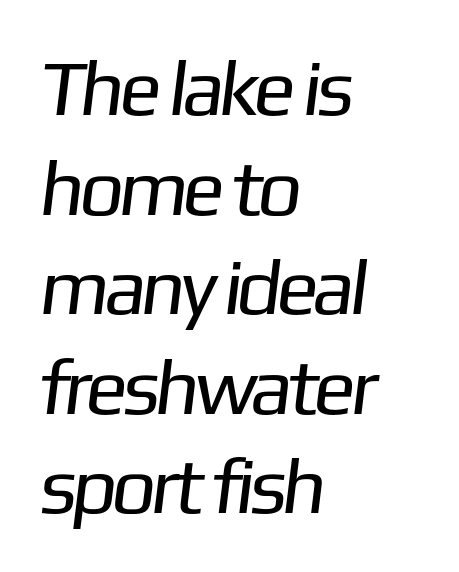
{"serif": "no", "bold": "no", "weight": "regular", "width": "normal", "stroke_contrast": "low", "x_height": "medium", "monospaced": "no", "underline": "no", "align": "left", "line_spacing": "normal", "line_spacing_ratio": 1.26, "letter_spacing": "normal", "letter_spacing_em": 0.0, "glyph_px": 79}
